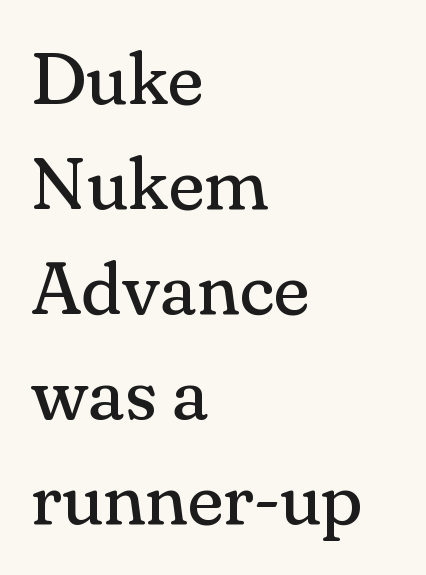
{"serif": "yes", "italic": "no", "bold": "no", "weight": "regular", "width": "normal", "stroke_contrast": "medium", "x_height": "small", "monospaced": "no", "underline": "no", "align": "left", "line_spacing": "normal", "line_spacing_ratio": 1.42, "letter_spacing": "normal", "letter_spacing_em": 0.0, "glyph_px": 74}
